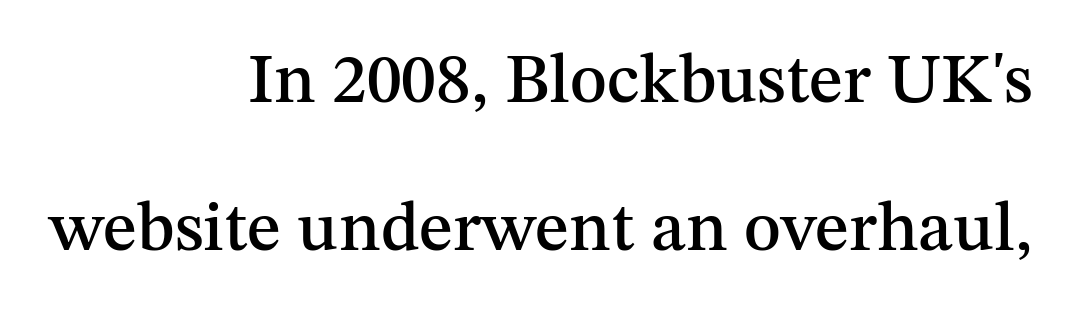
The image shows 70 px serif type, upright; set right-aligned, loose line spacing (2.11x), normal letter spacing, not underlined; medium stroke contrast and a medium x-height.
